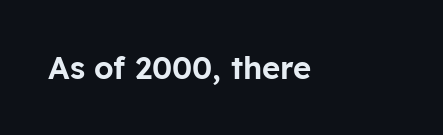
{"serif": "no", "italic": "no", "width": "normal", "stroke_contrast": "low", "x_height": "medium", "monospaced": "no", "underline": "no", "letter_spacing": "normal", "letter_spacing_em": 0.0, "glyph_px": 31}
